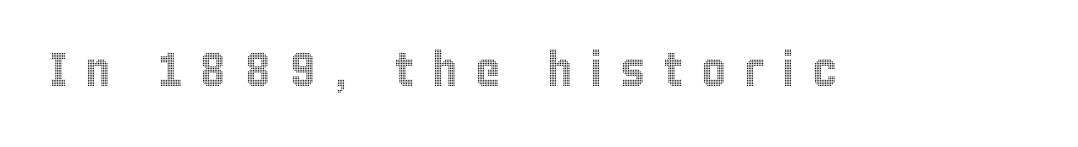
Q: Is the text italic (slanted)? A: No, it is upright.
Q: Is the text underlined? A: No.
Q: Is the spacing between letters normal or unusually wide? A: Unusually wide.
Q: Width (condensed, normal, or wide)? A: Condensed.
Q: x-height? A: Large.
Q: Monospaced? A: No.
